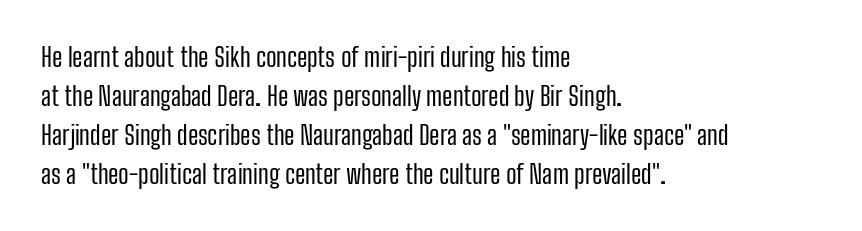
Q: Is the text bold? A: No.
Q: Is the text italic (slanted)? A: No, it is upright.
Q: Is the text underlined? A: No.
Q: How is the paragraph aligned? A: Left-aligned.
Q: Is the spacing between letters normal or unusually wide? A: Normal.
Q: Is the spacing between lines tight, normal or loose? A: Normal.
